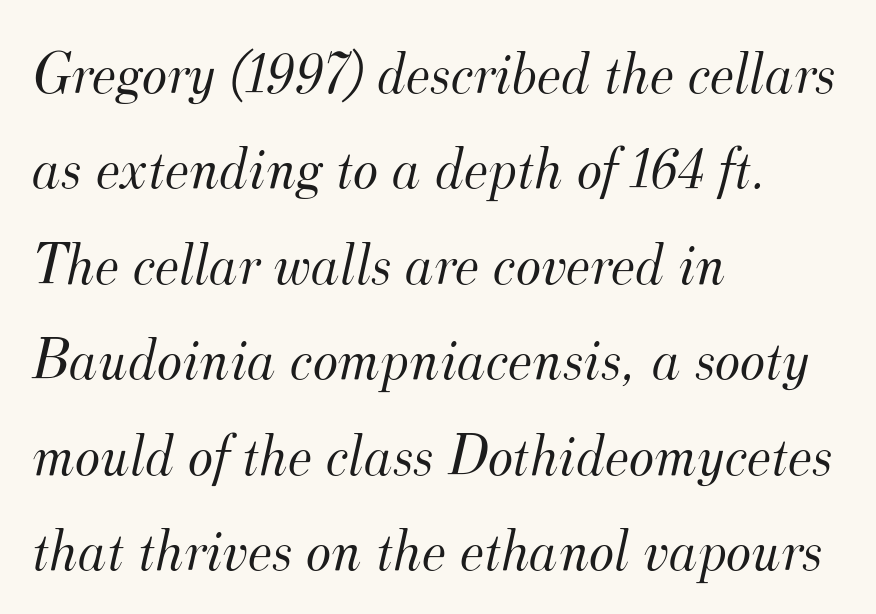
Q: Is the text bold? A: No.
Q: Is the text italic (slanted)? A: Yes, it leans right by about 12 degrees.
Q: Is the typeface a serif or a sans-serif typeface? A: Serif.
Q: Is the text underlined? A: No.
Q: How is the paragraph aligned? A: Left-aligned.
Q: Is the spacing between letters normal or unusually wide? A: Normal.
Q: Is the spacing between lines tight, normal or loose? A: Normal.
Q: Width (condensed, normal, or wide)? A: Normal.
Q: Stroke contrast? A: Medium.
Q: x-height? A: Small.
Q: Monospaced? A: No.
